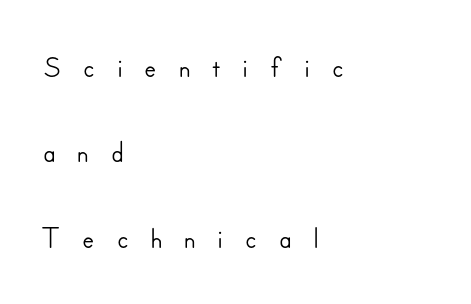
{"serif": "no", "italic": "no", "width": "normal", "stroke_contrast": "low", "x_height": "small", "monospaced": "no", "underline": "no", "align": "left", "line_spacing": "loose", "line_spacing_ratio": 1.9, "letter_spacing": "wide", "letter_spacing_em": 0.48, "glyph_px": 45}
